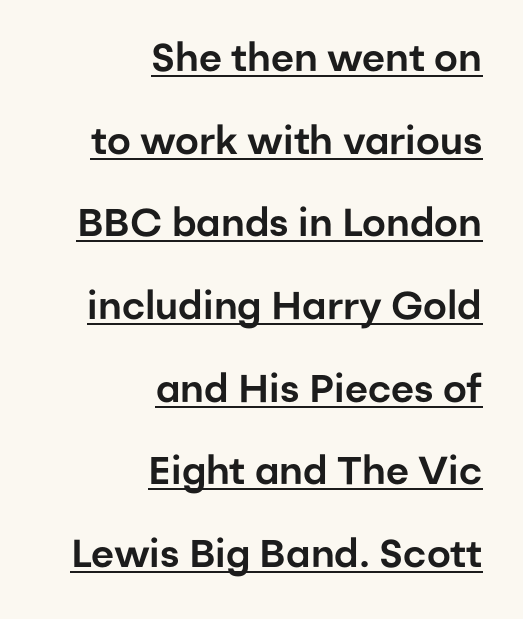
The image shows 39 px sans-serif type, upright; set right-aligned, loose line spacing (2.12x), normal letter spacing, underlined; low stroke contrast and a medium x-height.
